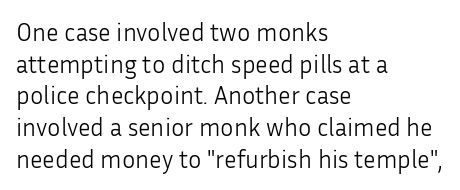
Q: Is the text bold? A: No.
Q: Is the text italic (slanted)? A: No, it is upright.
Q: Is the text underlined? A: No.
Q: How is the paragraph aligned? A: Left-aligned.
Q: Is the spacing between letters normal or unusually wide? A: Normal.
Q: Is the spacing between lines tight, normal or loose? A: Normal.
